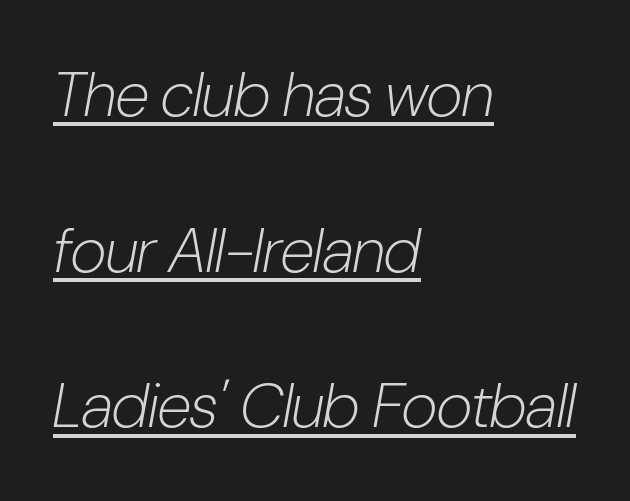
Q: Is the text bold? A: No.
Q: Is the text italic (slanted)? A: Yes, it leans right by about 10 degrees.
Q: Is the text underlined? A: Yes.
Q: How is the paragraph aligned? A: Left-aligned.
Q: Is the spacing between letters normal or unusually wide? A: Normal.
Q: Is the spacing between lines tight, normal or loose? A: Loose.
Q: Width (condensed, normal, or wide)? A: Condensed.
Q: Stroke contrast? A: Low.
Q: x-height? A: Medium.
Q: Monospaced? A: No.
